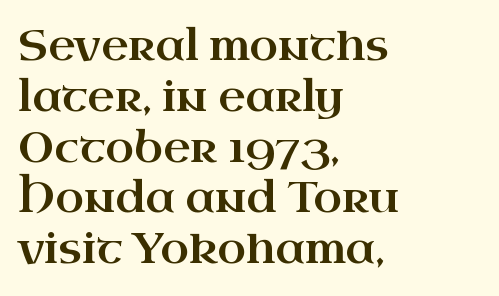
The image shows 42 px wide serif type, upright; set left-aligned, line spacing 1.21x, normal letter spacing, not underlined; high stroke contrast and a small x-height.
